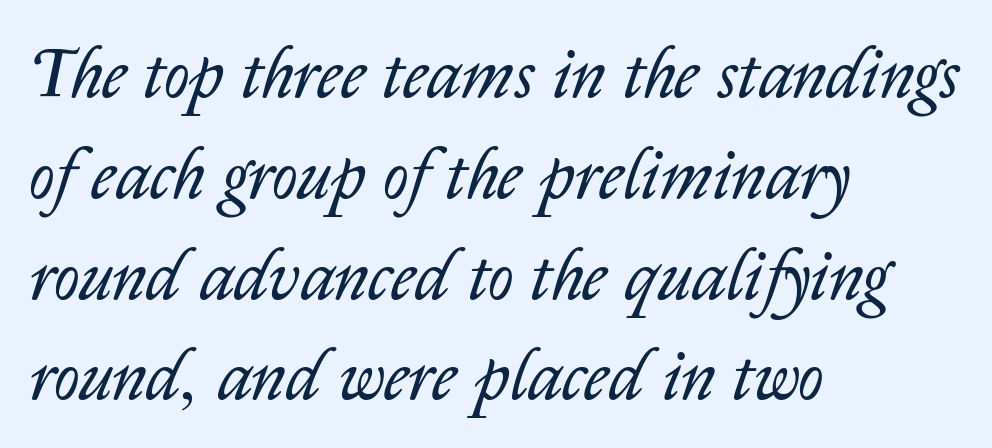
{"italic": "yes", "lean": "right", "slant_degrees": 14, "bold": "no", "weight": "regular", "width": "normal", "stroke_contrast": "low", "x_height": "medium", "monospaced": "no", "underline": "no", "align": "left", "line_spacing": "normal", "line_spacing_ratio": 1.44, "letter_spacing": "normal", "letter_spacing_em": 0.0, "glyph_px": 70}
